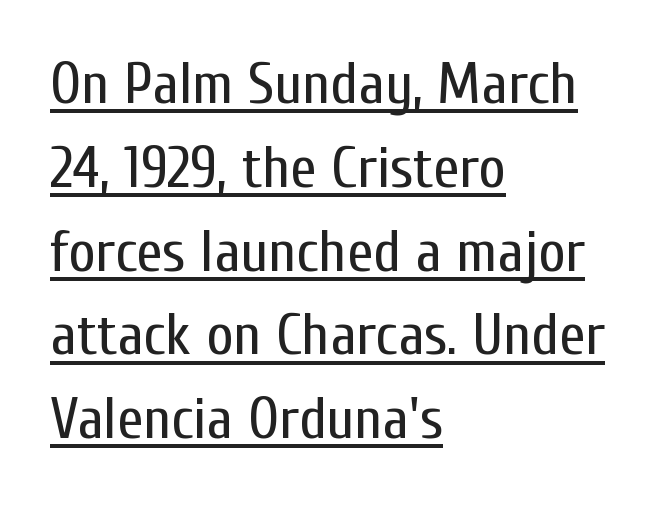
The image shows 59 px regular-weight, condensed sans-serif type, upright; set left-aligned, normal line spacing (1.42x), normal letter spacing, underlined; low stroke contrast and a medium x-height.
